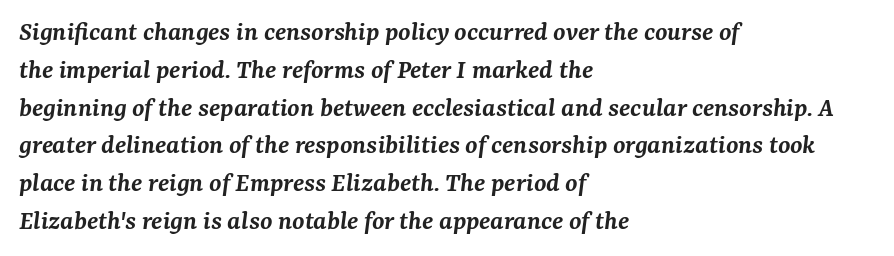
The rendering anchors every line to the left-hand side. The space beneath each line is pristine and unruled. A serif font was chosen for this passage. The letters advance in unequal steps, a hallmark of proportional type. The passage shown stacks its lines at a standard gap. Nobody touched the tracking dial on this one.
